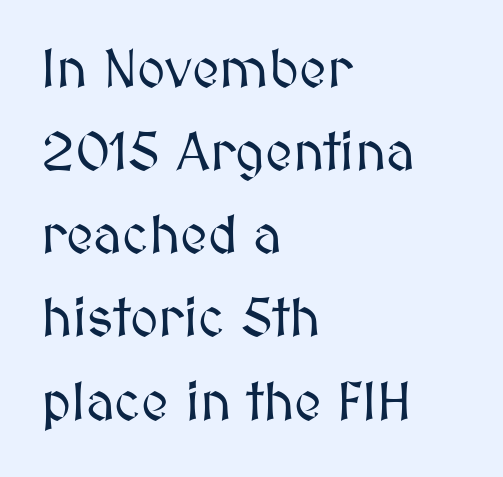
The image shows 54 px text type, upright; set left-aligned, normal line spacing (1.54x), normal letter spacing, not underlined; medium stroke contrast and a medium x-height.
